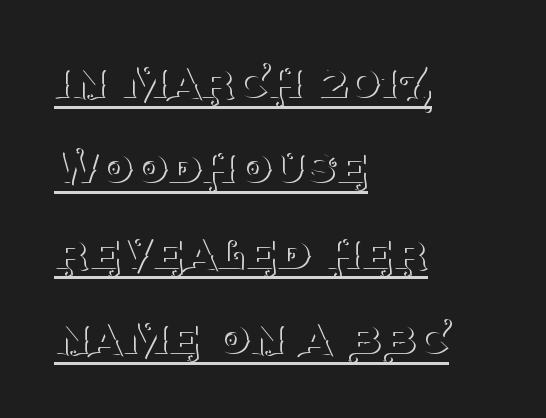
The image shows 54 px thin serif type, upright; set left-aligned, normal line spacing (1.58x), normal letter spacing, underlined; medium stroke contrast and a large x-height.
